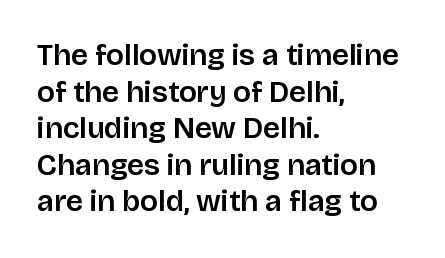
Q: Is the text italic (slanted)? A: No, it is upright.
Q: Is the typeface a serif or a sans-serif typeface? A: Sans-serif.
Q: Is the text underlined? A: No.
Q: How is the paragraph aligned? A: Left-aligned.
Q: Is the spacing between letters normal or unusually wide? A: Normal.
Q: Width (condensed, normal, or wide)? A: Normal.
Q: Stroke contrast? A: Low.
Q: x-height? A: Large.
Q: Monospaced? A: No.
